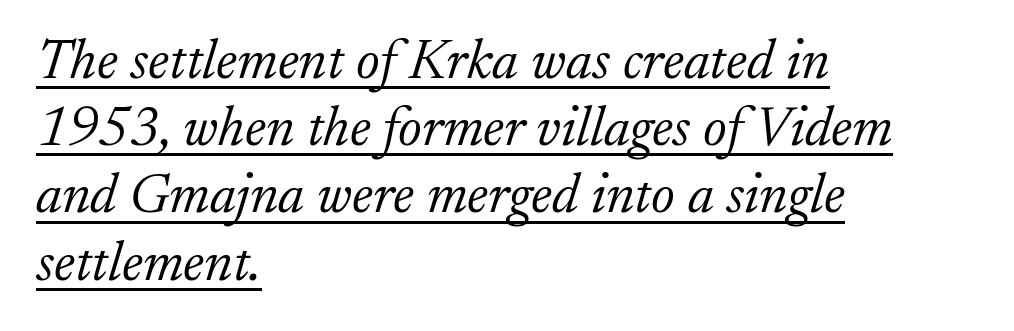
{"serif": "yes", "italic": "yes", "lean": "right", "slant_degrees": 17, "bold": "no", "weight": "light", "width": "normal", "stroke_contrast": "low", "x_height": "small", "monospaced": "no", "underline": "yes", "align": "left", "line_spacing_ratio": 1.2, "letter_spacing": "normal", "letter_spacing_em": 0.0, "glyph_px": 56}
